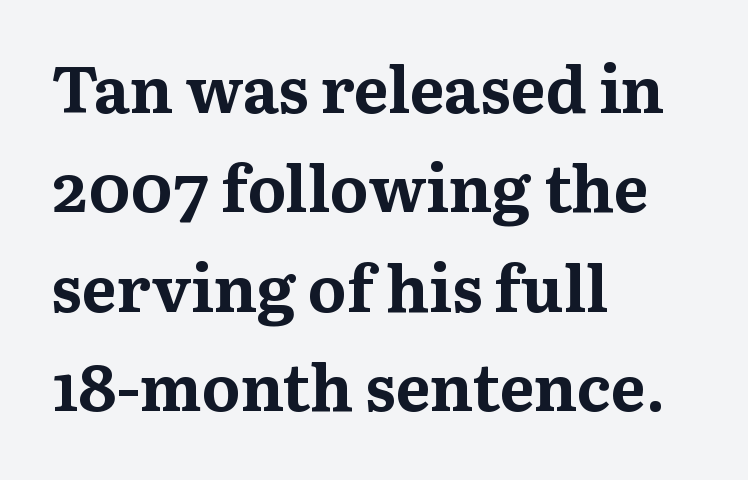
A dark, heavy texture on the line: the type is bold. The rendering anchors every line to the left-hand side. Anything drawn beneath the words? Only blank space. The line-height multiplier appears to be the usual default.
